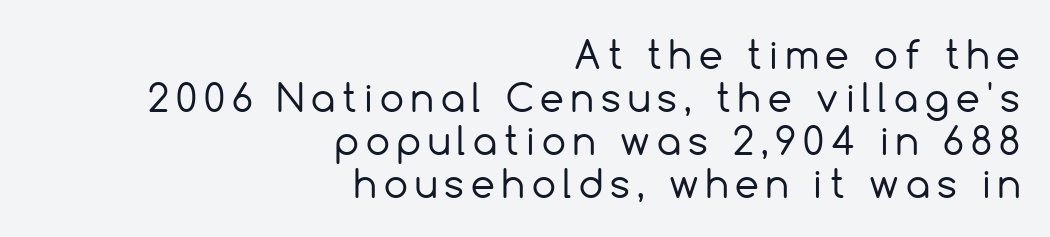
Is this a heavy cut? Hardly; it is regular or lighter. Rendered with straight, roman letterforms. The lines are quadded right. Horizontal bands of white between lines are thin slivers. The passage shown is typeset with a sans-serif family.
